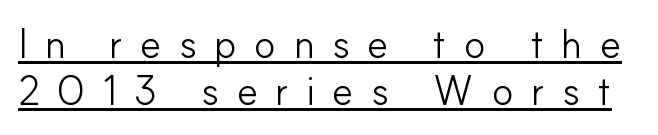
{"serif": "no", "italic": "no", "bold": "no", "weight": "light", "width": "normal", "stroke_contrast": "low", "x_height": "small", "monospaced": "no", "underline": "yes", "line_spacing_ratio": 1.18, "letter_spacing": "wide", "letter_spacing_em": 0.43, "glyph_px": 40}
